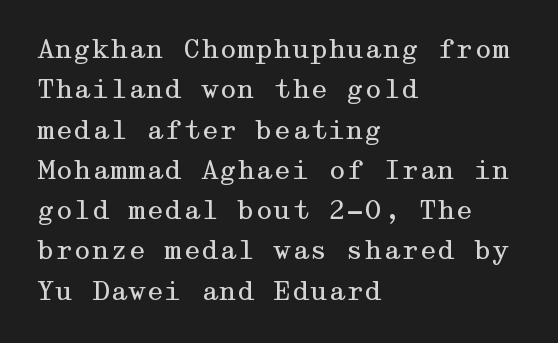
Check the space under the baseline: it is left empty. The type sits square on the baseline with zero lean. Line spacing here is normal. Casual observation: everything's shoved over to the left. Honestly, the letter spacing is just normal — you wouldn't notice it.
